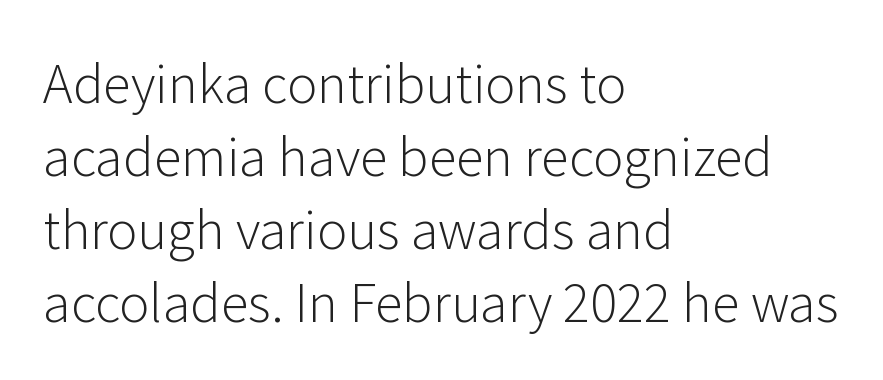
The image shows 51 px light sans-serif type, upright; set left-aligned, normal line spacing (1.43x), normal letter spacing, not underlined; low stroke contrast and a medium x-height.
